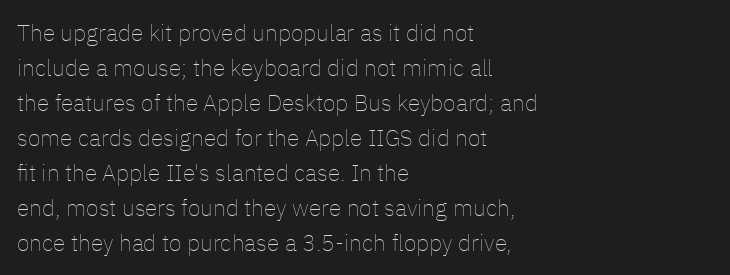
Q: Is the text bold? A: No.
Q: Is the text italic (slanted)? A: No, it is upright.
Q: Is the text underlined? A: No.
Q: How is the paragraph aligned? A: Left-aligned.
Q: Is the spacing between letters normal or unusually wide? A: Normal.
Q: Is the spacing between lines tight, normal or loose? A: Normal.
